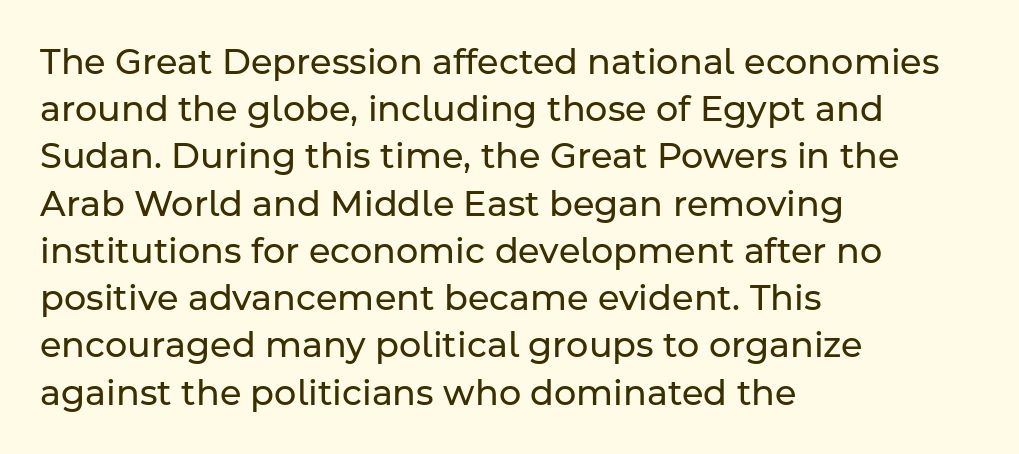
{"serif": "no", "italic": "no", "bold": "no", "weight": "regular", "width": "normal", "stroke_contrast": "low", "x_height": "medium", "monospaced": "no", "underline": "no", "align": "left", "line_spacing": "normal", "line_spacing_ratio": 1.35, "letter_spacing": "normal", "letter_spacing_em": 0.0, "glyph_px": 35}
